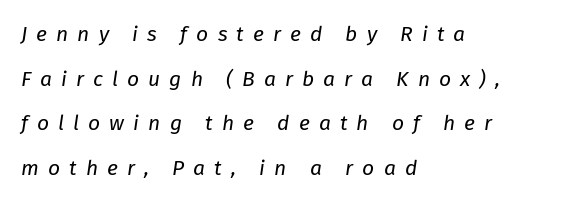
The image shows 21 px text type, italic (leaning right); set left-aligned, loose line spacing (2.12x), unusually wide letter spacing (+0.43 em), not underlined.
